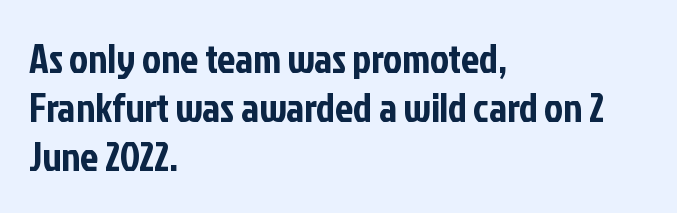
The image shows 40 px condensed sans-serif type, upright; set left-aligned, line spacing 1.22x, normal letter spacing, not underlined; low stroke contrast and a medium x-height.
